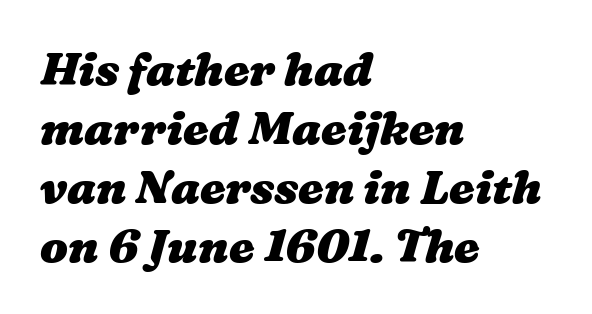
Nobody touched the tracking dial on this one. Character widths vary here, with narrow letters taking less room than wide ones. This block has exactly the height ordinary leading produces. Stroke thickness is high; the sample reads as a true bold. The string is rendered with underlining switched off. This rendering uses left alignment, leaving the right contour irregular.
